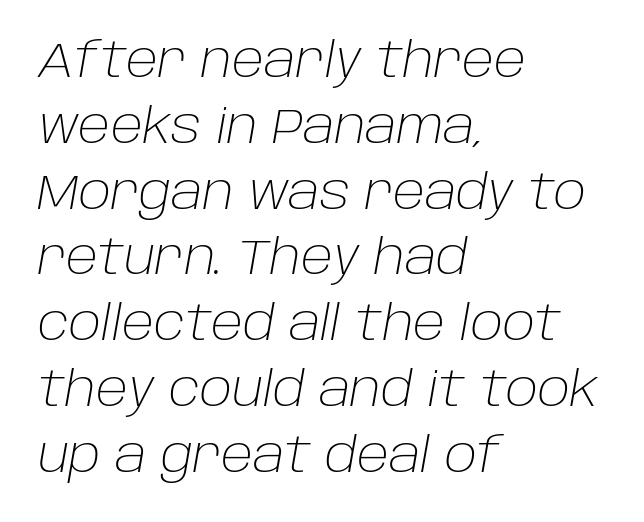
The image shows 48 px light type, italic (leaning right); set left-aligned, normal line spacing (1.37x), normal letter spacing, not underlined; low stroke contrast and a large x-height.
